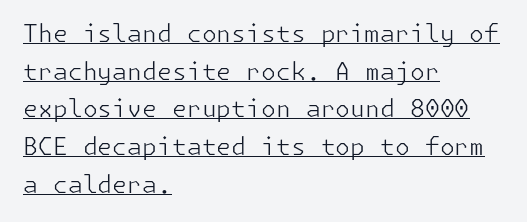
Q: Is the text bold? A: No.
Q: Is the text italic (slanted)? A: No, it is upright.
Q: Is the text underlined? A: Yes.
Q: How is the paragraph aligned? A: Left-aligned.
Q: Is the spacing between letters normal or unusually wide? A: Normal.
Q: Is the spacing between lines tight, normal or loose? A: Normal.
